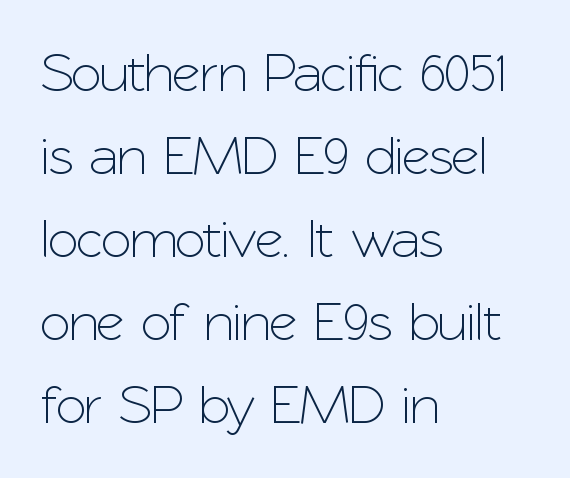
{"serif": "no", "italic": "no", "width": "normal", "stroke_contrast": "low", "x_height": "medium", "monospaced": "no", "underline": "no", "align": "left", "line_spacing": "normal", "line_spacing_ratio": 1.51, "letter_spacing": "normal", "letter_spacing_em": 0.0, "glyph_px": 55}
